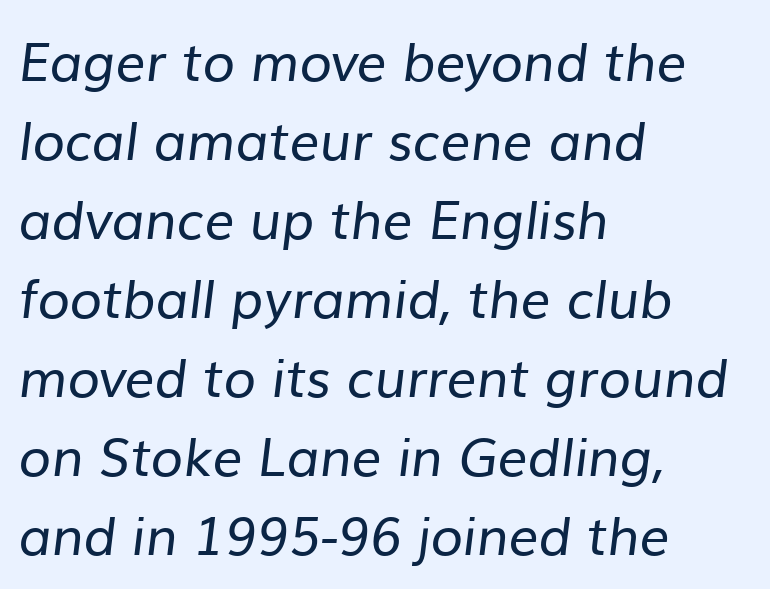
Q: Is the text bold? A: No.
Q: Is the typeface a serif or a sans-serif typeface? A: Sans-serif.
Q: Is the text underlined? A: No.
Q: How is the paragraph aligned? A: Left-aligned.
Q: Is the spacing between letters normal or unusually wide? A: Normal.
Q: Is the spacing between lines tight, normal or loose? A: Normal.
Q: Width (condensed, normal, or wide)? A: Normal.
Q: Stroke contrast? A: Low.
Q: x-height? A: Medium.
Q: Monospaced? A: No.
